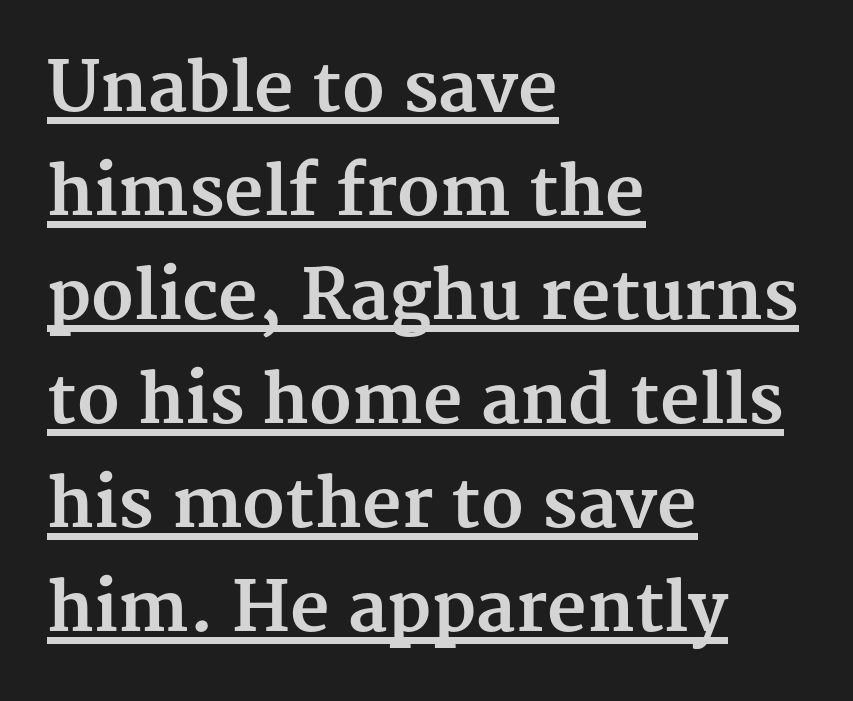
The image shows 68 px bold serif type, upright; set left-aligned, normal line spacing (1.53x), normal letter spacing, underlined; medium stroke contrast and a medium x-height.
